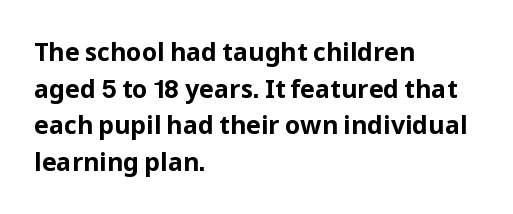
Compared with an ordinary text face, these strokes are far heavier — a full bold. Tall strokes in this sample are plumb rather than angled. Reading down the block, your eye returns to a fixed left position each line. The space directly below the letters is spotless. Leading matches the norm, producing a regular column. The type is set solid horizontally, with unmodified tracking.
